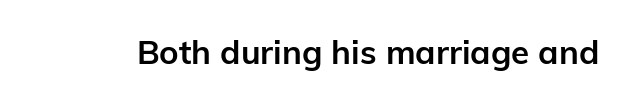
The image shows 33 px semibold sans-serif type, upright; set normal letter spacing, not underlined; low stroke contrast and a medium x-height.
